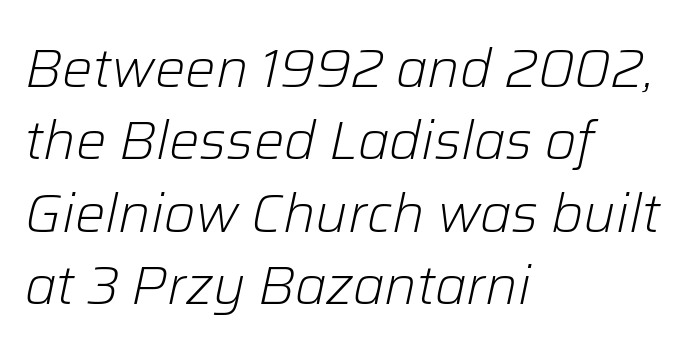
The image shows 54 px light type, italic (leaning right); set left-aligned, normal line spacing (1.34x), normal letter spacing, not underlined; low stroke contrast and a medium x-height.
